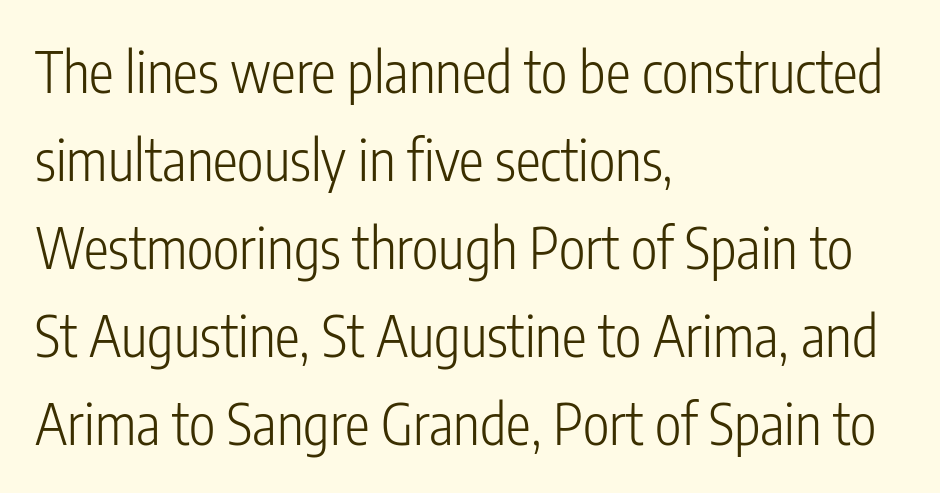
The image shows 56 px light, condensed sans-serif type, upright; set left-aligned, normal line spacing (1.57x), normal letter spacing, not underlined; low stroke contrast and a medium x-height.
